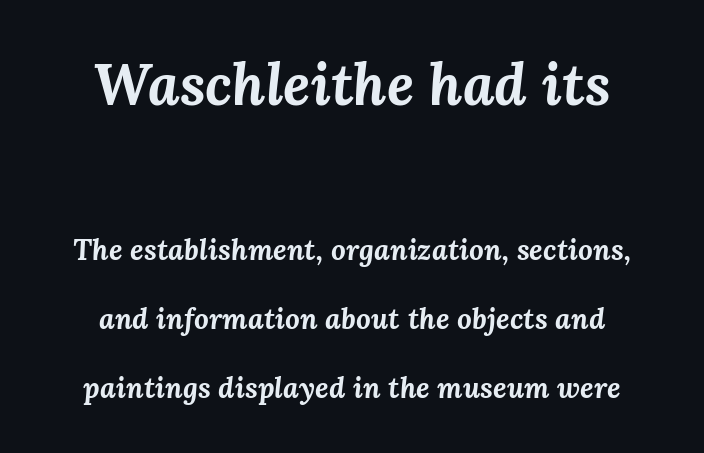
Q: Is the text bold? A: Yes.
Q: Is the text italic (slanted)? A: Yes, it leans right by about 3 degrees.
Q: Is the text underlined? A: No.
Q: How is the paragraph aligned? A: Centered.
Q: Is the spacing between letters normal or unusually wide? A: Normal.
Q: Is the spacing between lines tight, normal or loose? A: Loose.
Q: Which block of text is set in a larger size, the first (top) or the second (bottom)? A: The first (top) one.
Q: Width (condensed, normal, or wide)? A: Normal.
Q: Stroke contrast? A: Medium.
Q: x-height? A: Medium.
Q: Monospaced? A: No.
